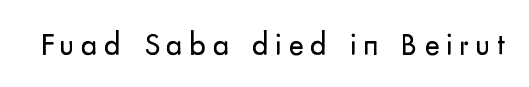
Typographically, this falls in the sans-serif category. Here the glyphs are tracked loosely, breaking word shapes into spaced letters. This reads as an unemphasized weight, regular at the heaviest. Does the lettering tilt? It doesn't — this is upright. The rendering uses natural spacing where letterforms have individual widths. A bare baseline throughout the passage.
